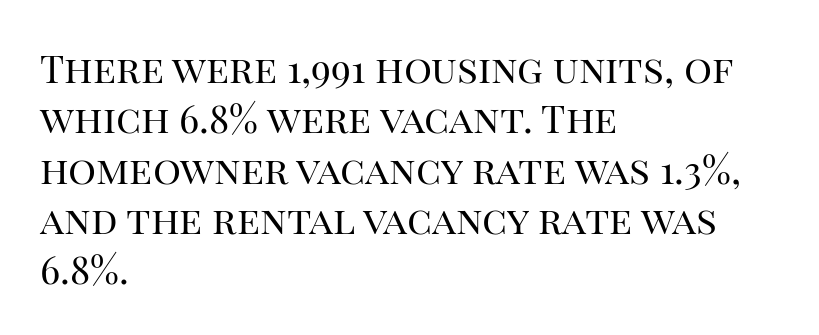
The image shows 39 px regular-weight serif type, upright; set left-aligned, normal line spacing (1.29x), normal letter spacing, not underlined; high stroke contrast and a large x-height.
